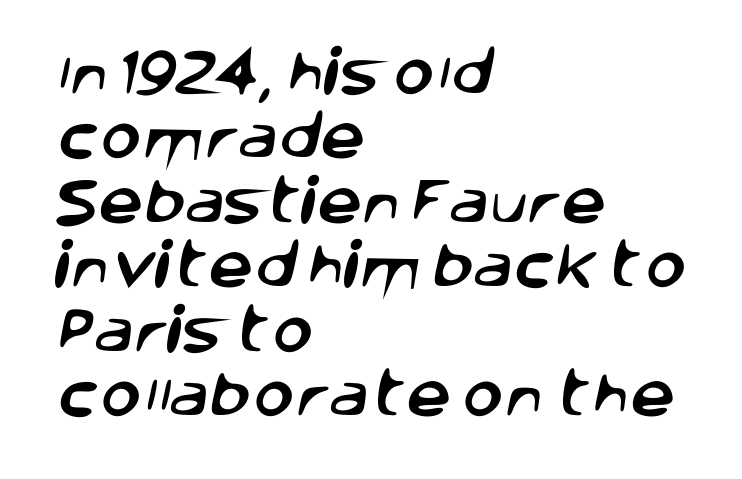
{"serif": "no", "width": "normal", "stroke_contrast": "low", "x_height": "large", "monospaced": "no", "underline": "no", "align": "left", "line_spacing": "normal", "line_spacing_ratio": 1.29, "letter_spacing": "normal", "letter_spacing_em": 0.0, "glyph_px": 50}
